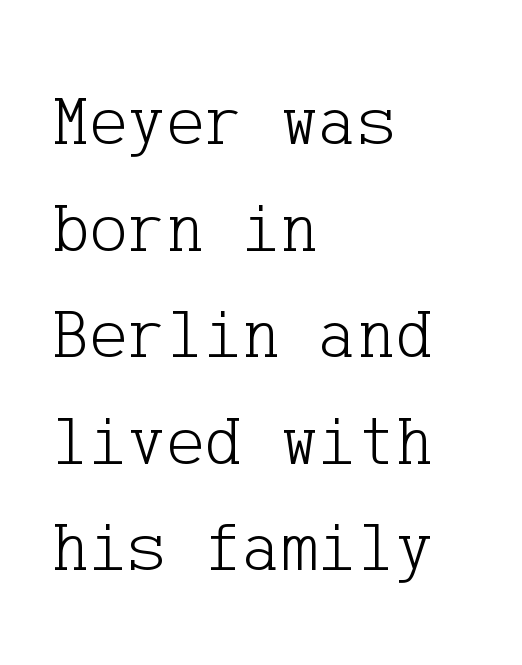
Baseline-to-baseline distance is the conventional proportion of letter height. Notice how the stems are strictly vertical — no italics here. Bold? No — there's no thickening of the strokes. The characters display serif detailing at their extremities. Clear beneath every line of the passage.
